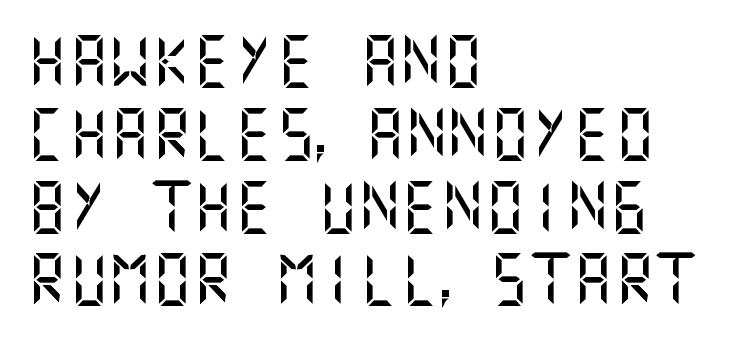
Q: Is the text italic (slanted)? A: No, it is upright.
Q: Is the typeface a serif or a sans-serif typeface? A: Sans-serif.
Q: Is the text underlined? A: No.
Q: How is the paragraph aligned? A: Left-aligned.
Q: Is the spacing between letters normal or unusually wide? A: Normal.
Q: Is the spacing between lines tight, normal or loose? A: Normal.
Q: Width (condensed, normal, or wide)? A: Normal.
Q: Stroke contrast? A: Medium.
Q: x-height? A: Large.
